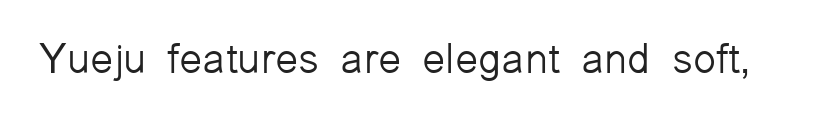
The image shows 42 px light sans-serif type, upright; set normal letter spacing, not underlined; low stroke contrast and a medium x-height.
